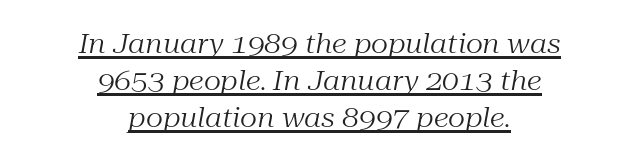
Tall strokes in this sample are angled rather than plumb. The strokes are not fattened; the text isn't bold. One-word summary of the alignment: center. Underline: present. Nothing unusual about the tracking: characters are spaced as the font intends.
